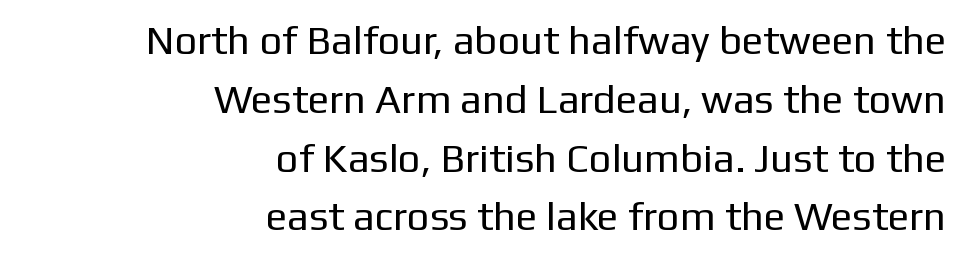
The image shows 40 px regular-weight sans-serif type, upright; set right-aligned, normal line spacing (1.47x), normal letter spacing, not underlined; low stroke contrast and a medium x-height.
